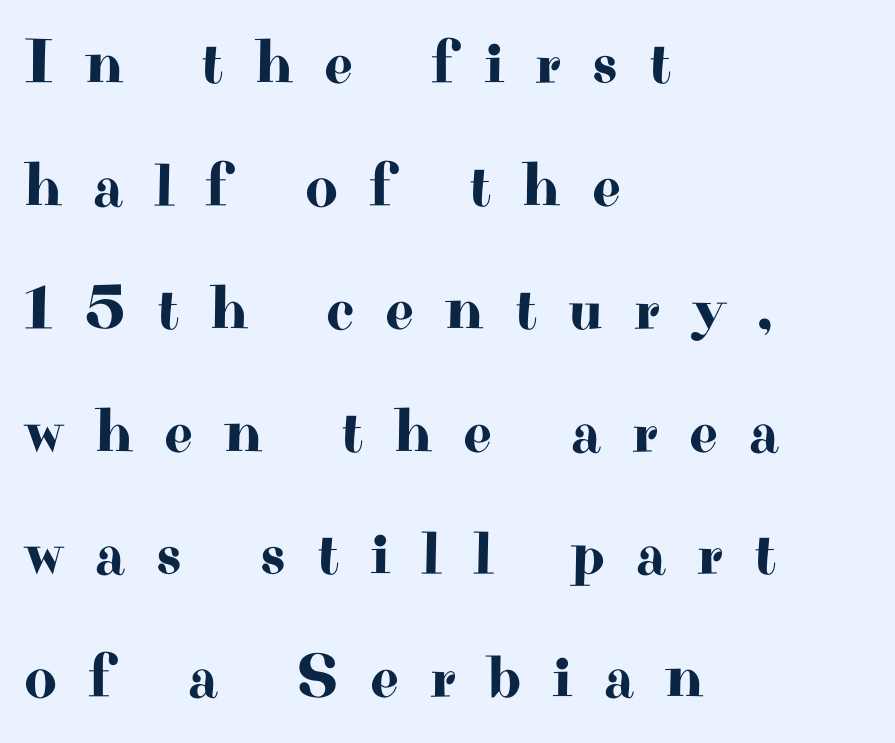
The image shows 63 px wide serif type, upright; set left-aligned, loose line spacing (1.95x), unusually wide letter spacing (+0.49 em), not underlined; high stroke contrast and a small x-height.
